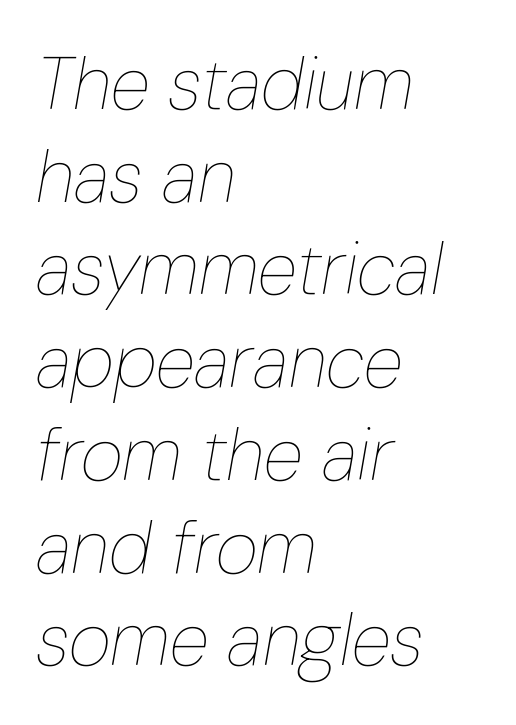
Do the characters align in a grid? No, the font is proportional. Italic: yes, the glyphs are oblique. Students, note that the glyphs here touch the page at normal intervals. The space beneath each line is pristine and unruled. The letters look calm and open, with moderate or lighter stems. This sample keeps an unexceptional amount of space between lines.
